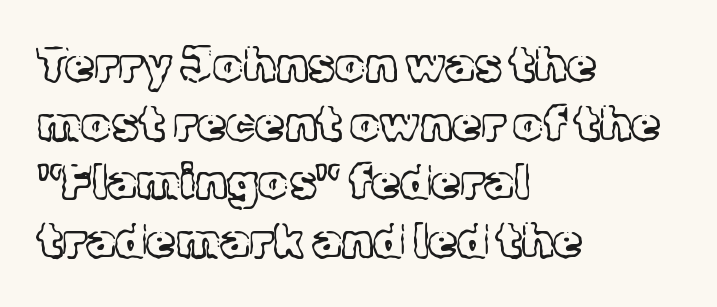
Q: Is the text bold? A: No.
Q: Is the text italic (slanted)? A: No, it is upright.
Q: Is the typeface a serif or a sans-serif typeface? A: Serif.
Q: Is the text underlined? A: No.
Q: How is the paragraph aligned? A: Left-aligned.
Q: Is the spacing between letters normal or unusually wide? A: Normal.
Q: Is the spacing between lines tight, normal or loose? A: Normal.
Q: Width (condensed, normal, or wide)? A: Normal.
Q: x-height? A: Medium.
Q: Monospaced? A: No.
